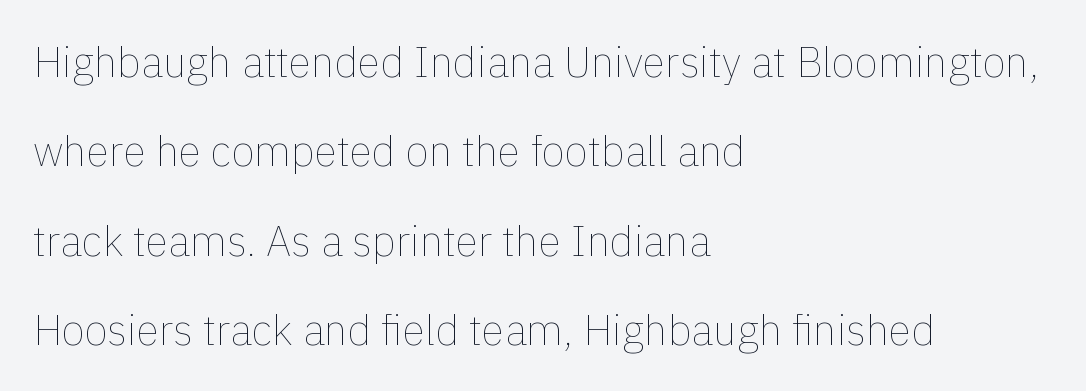
{"italic": "no", "bold": "no", "weight": "thin", "width": "normal", "x_height": "medium", "monospaced": "no", "underline": "no", "align": "left", "line_spacing": "loose", "line_spacing_ratio": 2.13, "letter_spacing": "normal", "letter_spacing_em": 0.0, "glyph_px": 42}
